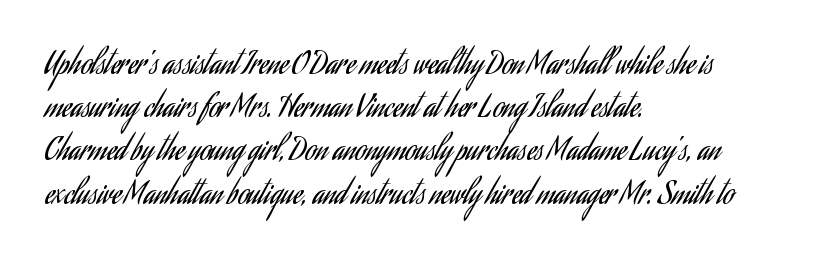
The image shows 30 px regular-weight, condensed sans-serif type; set left-aligned, normal line spacing (1.44x), normal letter spacing, not underlined; low stroke contrast and a small x-height.
